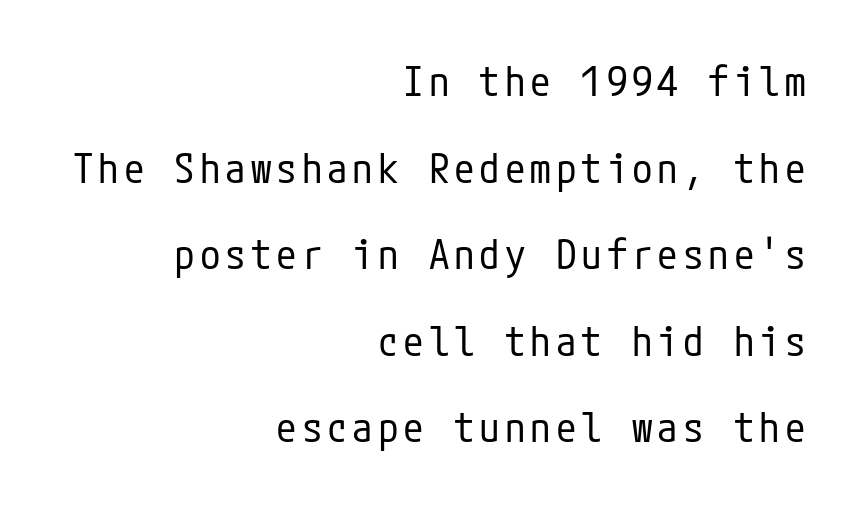
{"serif": "no", "italic": "no", "bold": "no", "weight": "regular", "width": "condensed", "stroke_contrast": "low", "x_height": "medium", "underline": "no", "align": "right", "line_spacing": "loose", "line_spacing_ratio": 2.11, "glyph_px": 41}
